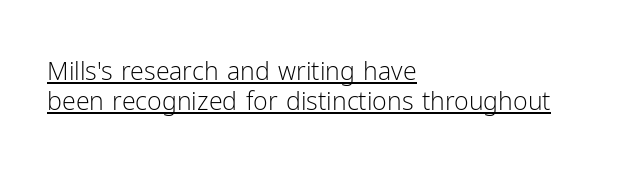
Vertical strokes here are truly vertical. Every word sits above its own underline. Vertical stems look standard width or narrower in stroke. The typesetter chose a ragged-right arrangement here. Spacing between characters is what you'd get straight out of the box.
